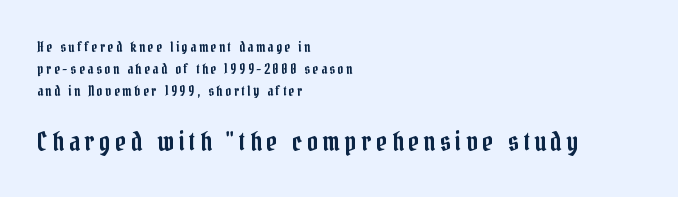
Q: Is the text italic (slanted)? A: No, it is upright.
Q: Is the text underlined? A: No.
Q: How is the paragraph aligned? A: Left-aligned.
Q: Is the spacing between lines tight, normal or loose? A: Normal.
Q: Which block of text is set in a larger size, the first (top) or the second (bottom)? A: The second (bottom) one.
